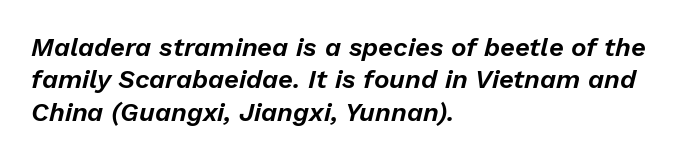
The image shows 26 px text type, italic (leaning right); set left-aligned, normal line spacing (1.25x), normal letter spacing, not underlined.
